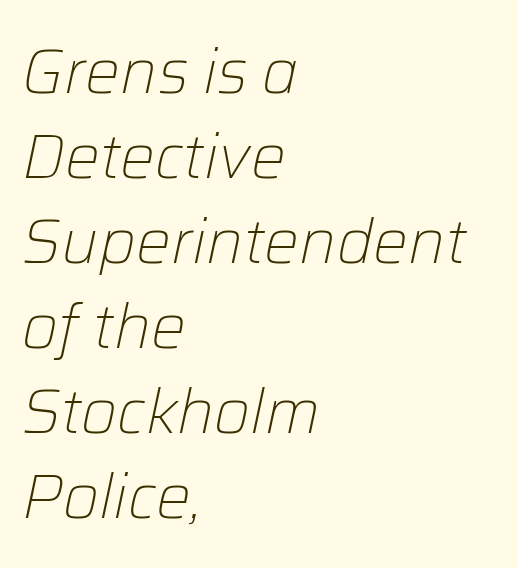
The image shows 62 px light type, italic (leaning right); set left-aligned, normal line spacing (1.37x), normal letter spacing, not underlined; low stroke contrast and a medium x-height.
